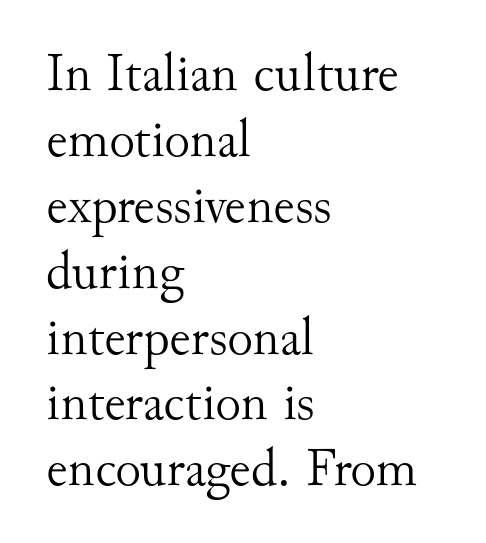
Q: Is the text bold? A: No.
Q: Is the text italic (slanted)? A: No, it is upright.
Q: Is the typeface a serif or a sans-serif typeface? A: Serif.
Q: Is the text underlined? A: No.
Q: How is the paragraph aligned? A: Left-aligned.
Q: Is the spacing between letters normal or unusually wide? A: Normal.
Q: Width (condensed, normal, or wide)? A: Normal.
Q: Stroke contrast? A: Medium.
Q: x-height? A: Small.
Q: Monospaced? A: No.
